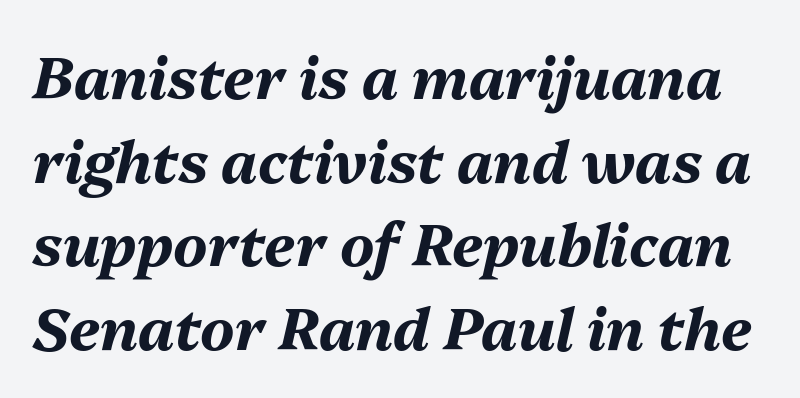
Glyph-to-glyph distance matches everyday printed text. Typesetter's note: full bold, strokes at maximum text heaviness. Is there much room between lines? A standard amount, neither cramped nor airy. Here the designer chose a conventional face with non-uniform glyph widths. Descender tails drop into unmarked territory. Notice how the stems are inclined rather than vertical — that's the hallmark of italics.
